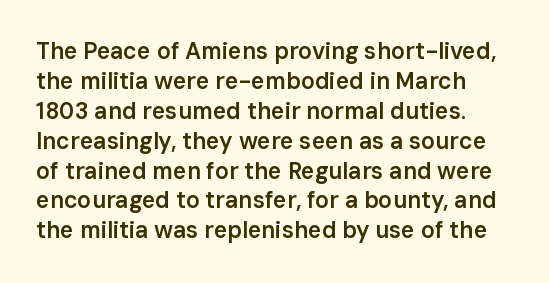
Is the letter spacing exaggerated? No — it looks like the ordinary default. A bare baseline throughout the passage. The font's upright variant was chosen for this text. Does the leading feel generous? No, just average. On the weight axis this lands at semibold, roughly 600.
